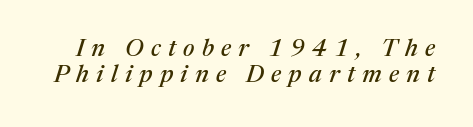
Any mark beneath the type? The region is blank. The letters are spread apart with noticeably loose tracking. The leading is snug, giving the passage a crowded texture. Compared with ordinary roman type, these characters are visibly tilted.
